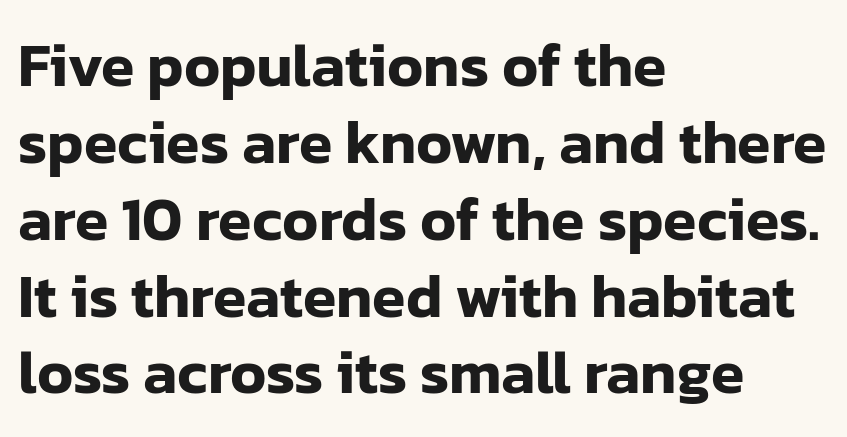
Q: Is the text italic (slanted)? A: No, it is upright.
Q: Is the typeface a serif or a sans-serif typeface? A: Sans-serif.
Q: Is the text underlined? A: No.
Q: How is the paragraph aligned? A: Left-aligned.
Q: Is the spacing between letters normal or unusually wide? A: Normal.
Q: Is the spacing between lines tight, normal or loose? A: Normal.
Q: Width (condensed, normal, or wide)? A: Normal.
Q: Stroke contrast? A: Low.
Q: x-height? A: Medium.
Q: Monospaced? A: No.
